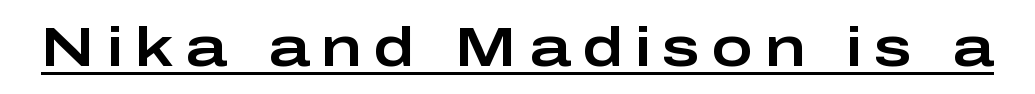
{"serif": "no", "italic": "no", "width": "wide", "stroke_contrast": "low", "x_height": "medium", "monospaced": "no", "underline": "yes", "letter_spacing": "wide", "letter_spacing_em": 0.21, "glyph_px": 56}
